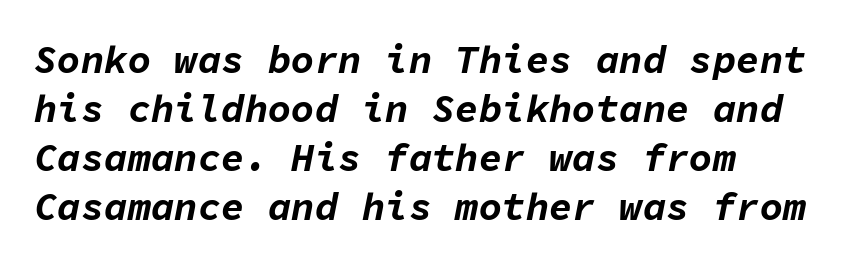
Q: Is the text bold? A: Yes.
Q: Is the text italic (slanted)? A: Yes, it leans right by about 11 degrees.
Q: Is the text underlined? A: No.
Q: How is the paragraph aligned? A: Left-aligned.
Q: Is the spacing between letters normal or unusually wide? A: Normal.
Q: Is the spacing between lines tight, normal or loose? A: Normal.
Q: Width (condensed, normal, or wide)? A: Normal.
Q: Stroke contrast? A: Low.
Q: x-height? A: Medium.
Q: Monospaced? A: Yes.
